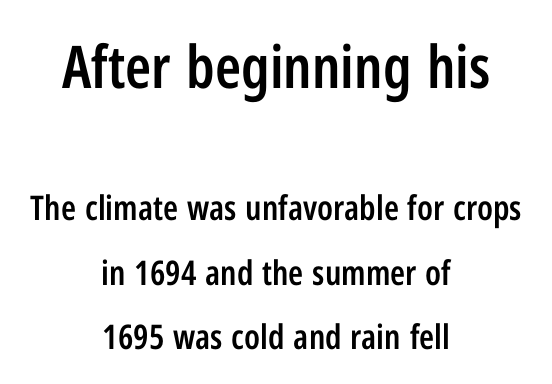
Reading top to bottom, the characters get smaller at the block break. Students, note that the glyphs here touch the page at normal intervals. As a designer I'd log this as weight 600, semibold. The lines are spread far apart with generous leading. The typography opts for an upright posture over an oblique one. The text was rendered using a sans face with plain stroke endings.
